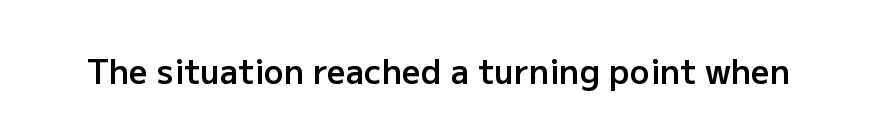
These lines keep a tight, regular rhythm from letter to letter. Do the characters align in a grid? No, the font is proportional. Only glyphs here, with clear space below each row. The font's upright variant was chosen for this text.
